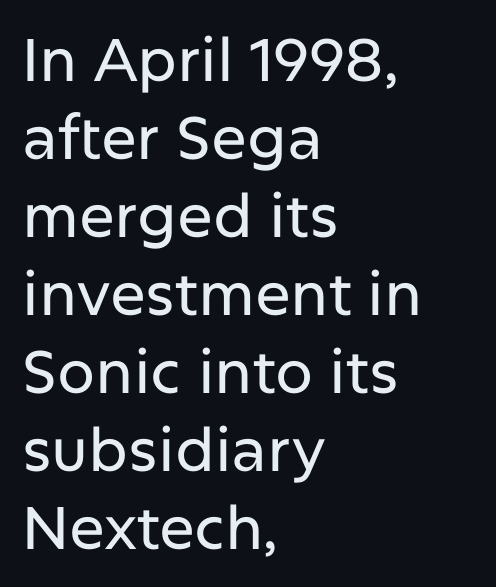
The image shows 60 px sans-serif type, upright; set left-aligned, normal line spacing (1.3x), normal letter spacing, not underlined; low stroke contrast and a medium x-height.
